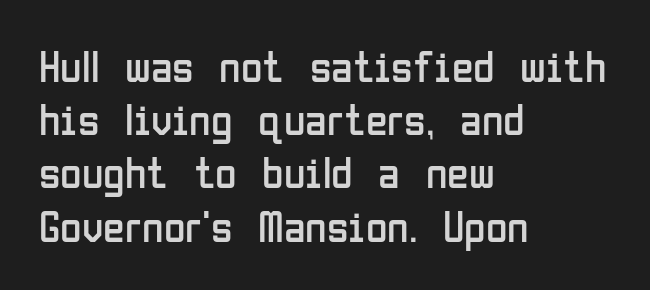
{"serif": "no", "italic": "no", "bold": "no", "weight": "regular", "width": "condensed", "stroke_contrast": "low", "x_height": "medium", "monospaced": "no", "underline": "no", "align": "left", "line_spacing_ratio": 1.21, "letter_spacing": "normal", "letter_spacing_em": 0.0, "glyph_px": 44}
